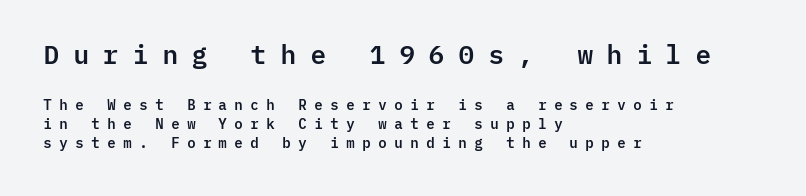
The image shows 26 px text type, upright; set left-aligned, normal line spacing (1.36x), unusually wide letter spacing (+0.5 em), not underlined; the first (top) block is 1.86x larger.
